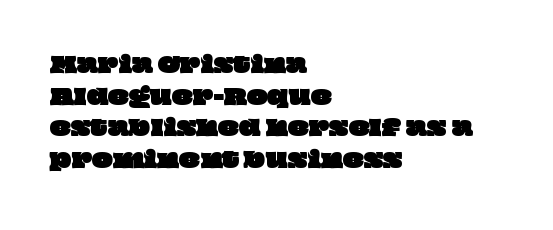
{"underline": "no", "align": "left", "line_spacing": "normal", "line_spacing_ratio": 1.44, "letter_spacing": "normal", "letter_spacing_em": 0.0, "glyph_px": 22}
